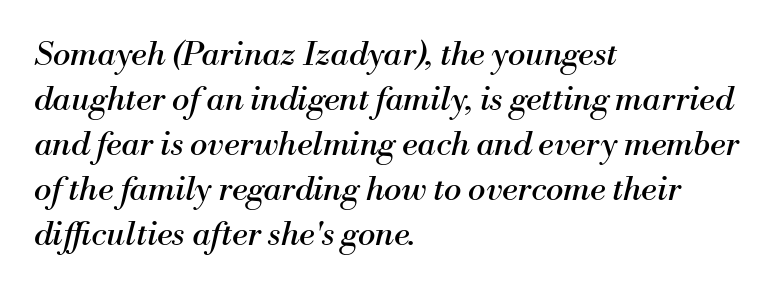
This reads as an unemphasized weight, regular at the heaviest. This sample uses an oblique cut, with every glyph tilted off the vertical. Casual observation: everything's shoved over to the left. Check under the words: just untouched page. Rows of type keep a routine distance in the vertical direction. You could not count columns in this text — the font is proportionally spaced.
